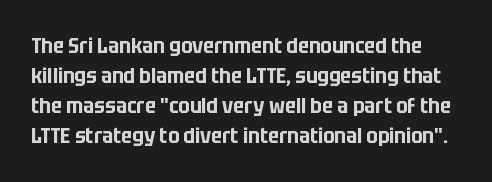
The image shows 22 px text type, upright; set normal line spacing (1.37x), normal letter spacing, not underlined.
